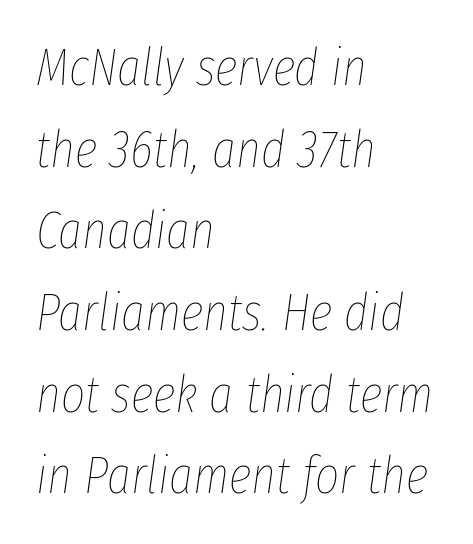
{"italic": "yes", "lean": "right", "slant_degrees": 8, "bold": "no", "weight": "thin", "width": "condensed", "stroke_contrast": "low", "x_height": "medium", "monospaced": "no", "underline": "no", "align": "left", "line_spacing": "normal", "line_spacing_ratio": 1.57, "letter_spacing": "normal", "letter_spacing_em": 0.0, "glyph_px": 52}
